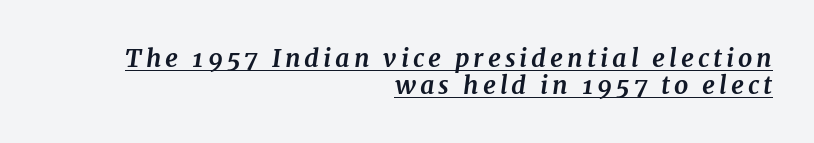
Weight: bold. Decoration check: the copy is underlined. Right-aligned paragraph, ragged on the left. Reading down the column, the eye jumps only a short way to each next line. Designer's note — italics engaged.
